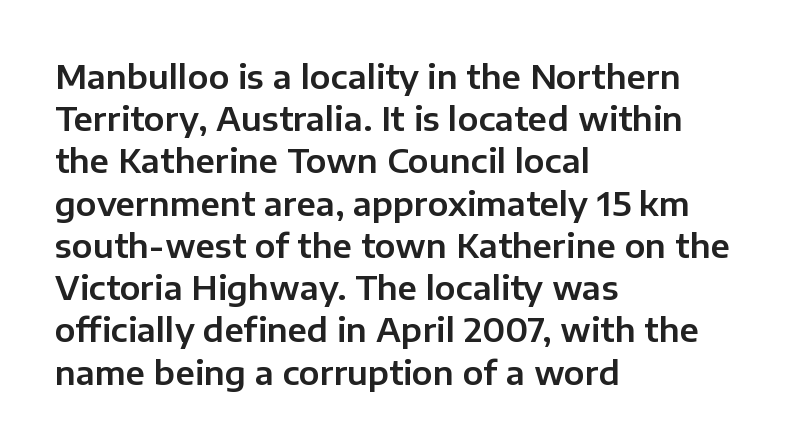
{"serif": "no", "italic": "no", "width": "normal", "stroke_contrast": "low", "x_height": "medium", "monospaced": "no", "underline": "no", "align": "left", "line_spacing": "normal", "line_spacing_ratio": 1.28, "letter_spacing": "normal", "letter_spacing_em": 0.0, "glyph_px": 33}
